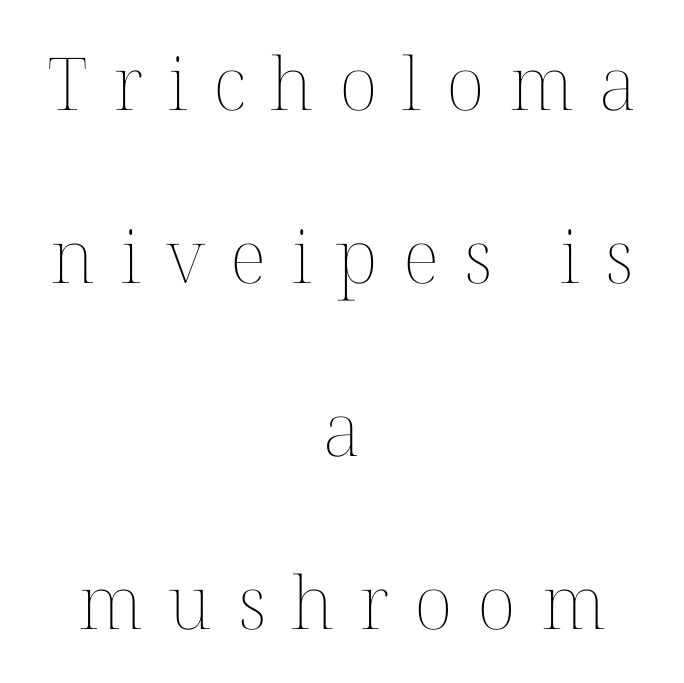
Reading down the column, the eye jumps a long way to each next line. Caption: expanded tracking, letters set apart. Is the block centered? Yes — each line is placed symmetrically about the middle. These lines are rendered in a variable-pitch font. Style check: upright. Decoration check: the copy has no underline.
